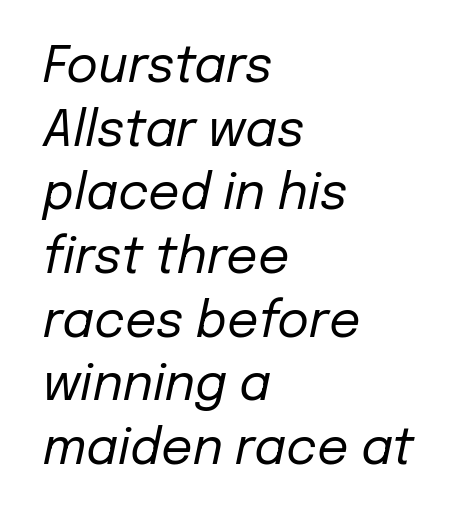
Q: Is the text bold? A: No.
Q: Is the text italic (slanted)? A: Yes, it leans right by about 12 degrees.
Q: Is the text underlined? A: No.
Q: How is the paragraph aligned? A: Left-aligned.
Q: Is the spacing between letters normal or unusually wide? A: Normal.
Q: Is the spacing between lines tight, normal or loose? A: Normal.
Q: Width (condensed, normal, or wide)? A: Normal.
Q: Stroke contrast? A: Low.
Q: x-height? A: Medium.
Q: Monospaced? A: No.
